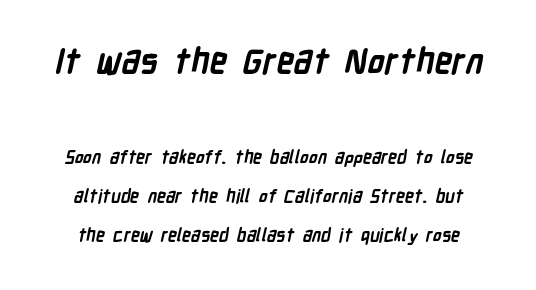
{"serif": "no", "bold": "yes", "weight": "semibold", "width": "condensed", "stroke_contrast": "low", "x_height": "medium", "monospaced": "no", "underline": "no", "line_spacing": "loose", "line_spacing_ratio": 2.17, "letter_spacing": "normal", "letter_spacing_em": 0.0, "larger_block": "first", "size_ratio": 1.94, "glyph_px": 35}
